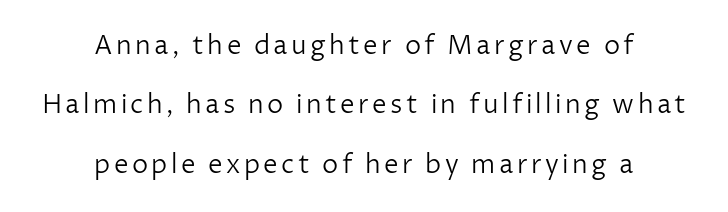
Q: Is the text bold? A: No.
Q: Is the text italic (slanted)? A: No, it is upright.
Q: Is the text underlined? A: No.
Q: How is the paragraph aligned? A: Centered.
Q: Is the spacing between lines tight, normal or loose? A: Loose.
